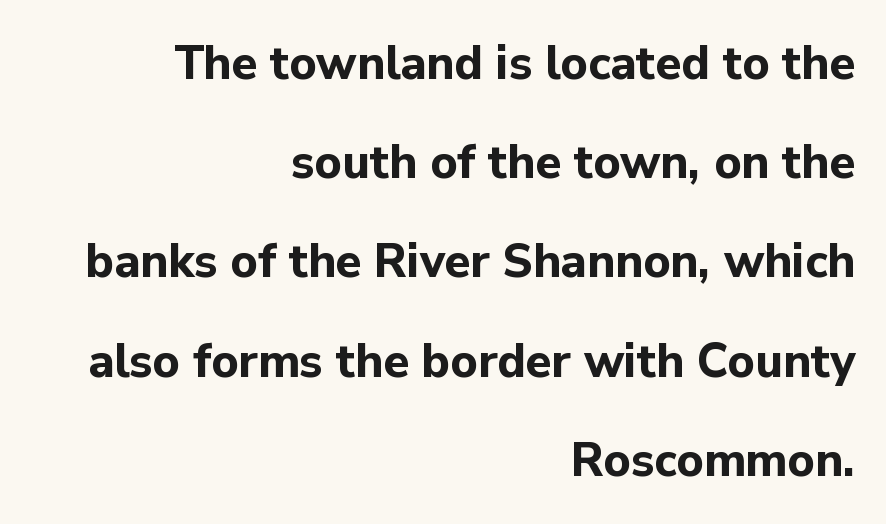
{"serif": "no", "italic": "no", "bold": "yes", "weight": "bold", "width": "normal", "stroke_contrast": "low", "x_height": "medium", "monospaced": "no", "underline": "no", "align": "right", "line_spacing": "loose", "line_spacing_ratio": 2.11, "letter_spacing": "normal", "letter_spacing_em": 0.0, "glyph_px": 47}
